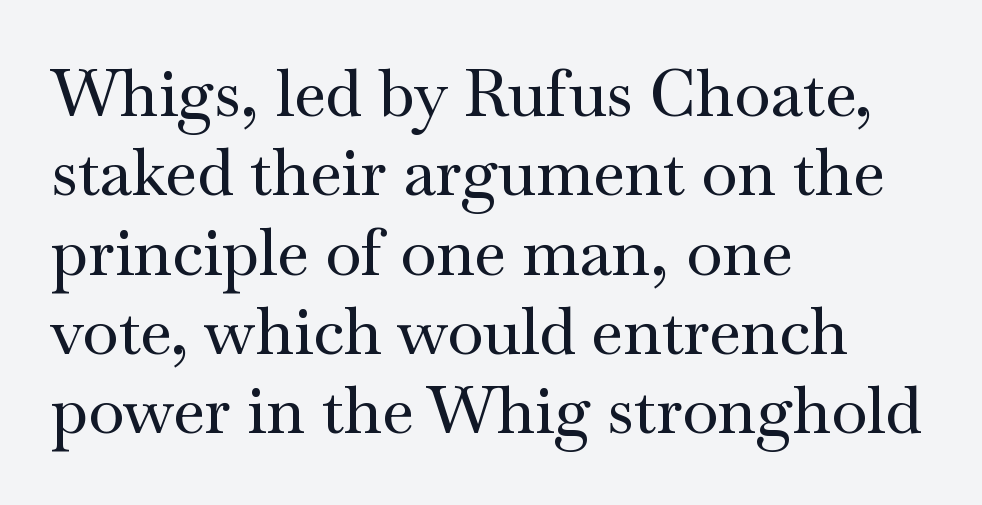
The passage is arranged the way most books set body copy — flush left. Every stem runs plumb, perpendicular to the baseline. The passage shown is typed in a proportional face where columns would drift. The face used here is seriffed, in the tradition of book romans. Descender tails drop into unmarked territory.
